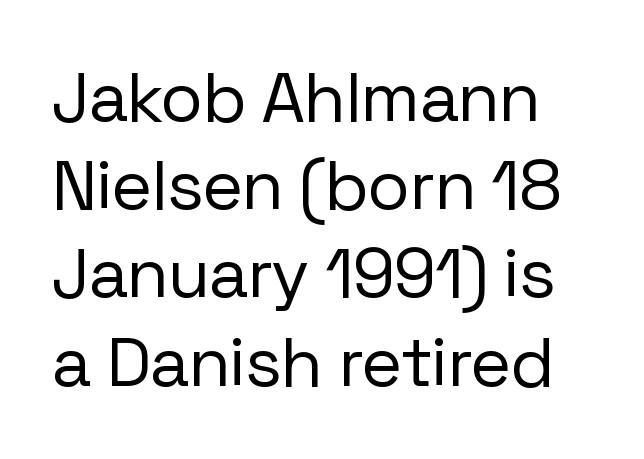
These lines are rendered in a variable-pitch font. The rendering uses a moderate line-height, typical for paragraphs. Rendered with straight, roman letterforms. How are the letters spaced? Ordinarily, with no added tracking. Plain, unruled lines of type.
